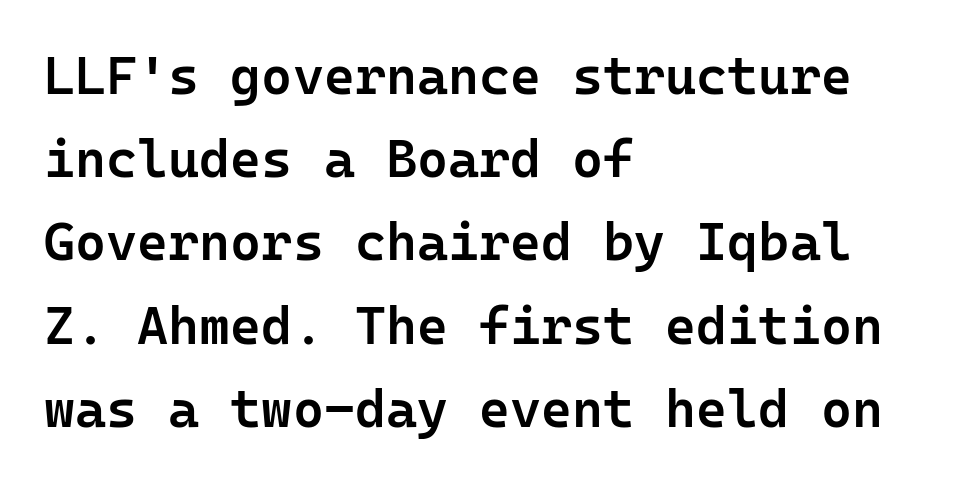
The image shows 53 px semibold sans-serif type, upright; set left-aligned, normal line spacing (1.57x), normal letter spacing, not underlined; low stroke contrast and a medium x-height.
